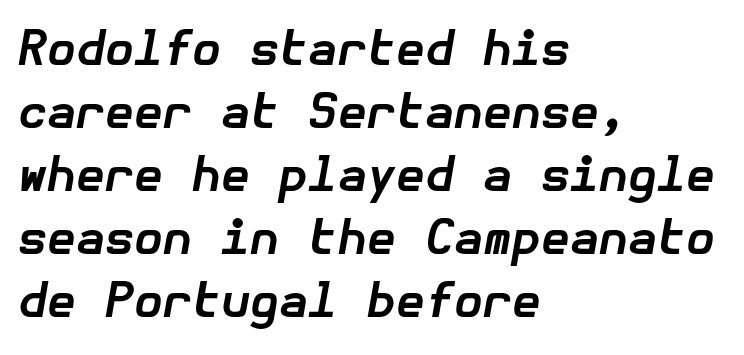
Q: Is the text bold? A: Yes.
Q: Is the text italic (slanted)? A: Yes, it leans right by about 10 degrees.
Q: Is the text underlined? A: No.
Q: How is the paragraph aligned? A: Left-aligned.
Q: Is the spacing between letters normal or unusually wide? A: Normal.
Q: Is the spacing between lines tight, normal or loose? A: Normal.
Q: Width (condensed, normal, or wide)? A: Normal.
Q: Stroke contrast? A: Low.
Q: x-height? A: Medium.
